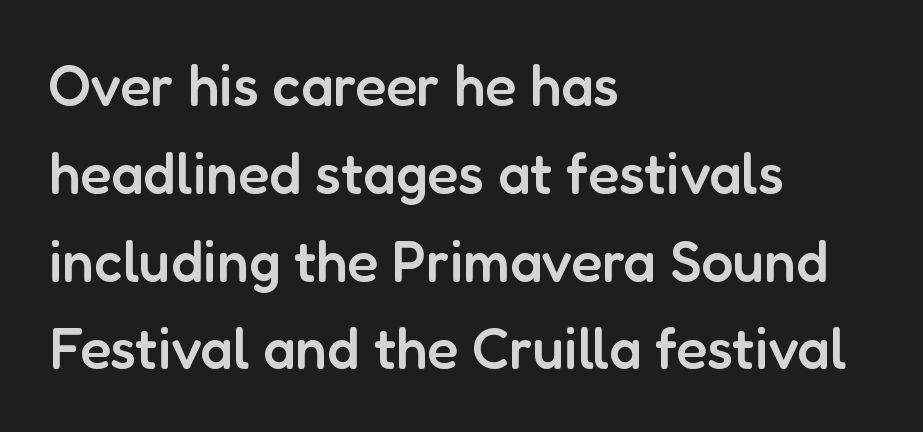
Q: Is the text bold? A: Semi-bold.
Q: Is the text italic (slanted)? A: No, it is upright.
Q: Is the typeface a serif or a sans-serif typeface? A: Sans-serif.
Q: Is the text underlined? A: No.
Q: How is the paragraph aligned? A: Left-aligned.
Q: Is the spacing between letters normal or unusually wide? A: Normal.
Q: Is the spacing between lines tight, normal or loose? A: Normal.
Q: Width (condensed, normal, or wide)? A: Normal.
Q: Stroke contrast? A: Low.
Q: x-height? A: Medium.
Q: Monospaced? A: No.
